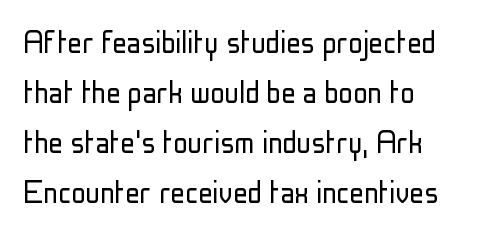
{"serif": "no", "italic": "no", "bold": "no", "weight": "light", "width": "condensed", "stroke_contrast": "low", "x_height": "medium", "monospaced": "no", "underline": "no", "line_spacing": "normal", "line_spacing_ratio": 1.39, "letter_spacing": "normal", "letter_spacing_em": 0.0, "glyph_px": 36}
